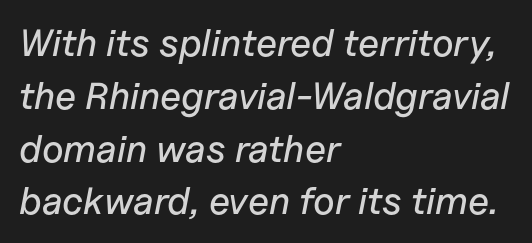
Q: Is the text italic (slanted)? A: Yes, it leans right by about 11 degrees.
Q: Is the text underlined? A: No.
Q: How is the paragraph aligned? A: Left-aligned.
Q: Is the spacing between letters normal or unusually wide? A: Normal.
Q: Is the spacing between lines tight, normal or loose? A: Normal.
Q: Width (condensed, normal, or wide)? A: Normal.
Q: Stroke contrast? A: Low.
Q: x-height? A: Medium.
Q: Monospaced? A: No.
